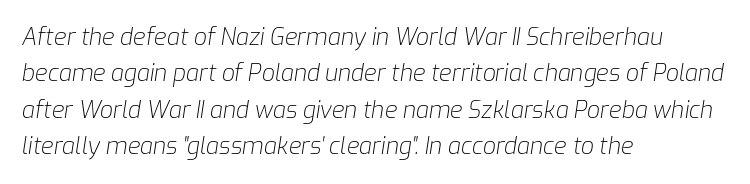
Q: Is the text bold? A: No.
Q: Is the text italic (slanted)? A: Yes, it leans right by about 9 degrees.
Q: Is the text underlined? A: No.
Q: How is the paragraph aligned? A: Left-aligned.
Q: Is the spacing between letters normal or unusually wide? A: Normal.
Q: Is the spacing between lines tight, normal or loose? A: Normal.
